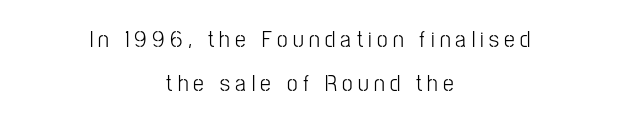
Q: Is the text italic (slanted)? A: No, it is upright.
Q: Is the text underlined? A: No.
Q: How is the paragraph aligned? A: Centered.
Q: Is the spacing between letters normal or unusually wide? A: Unusually wide.
